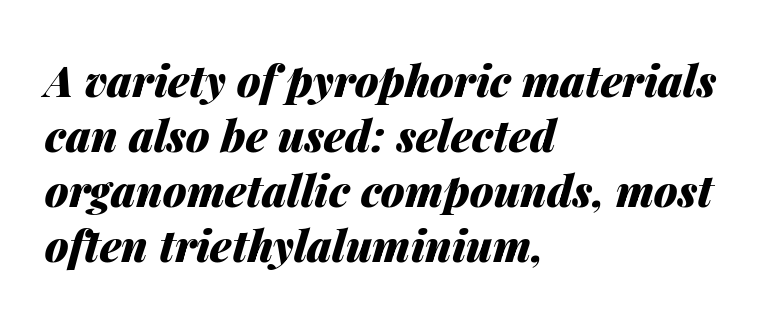
The image shows 43 px heavy type, italic (leaning right); set left-aligned, normal line spacing (1.28x), normal letter spacing, not underlined; medium stroke contrast and a medium x-height.
